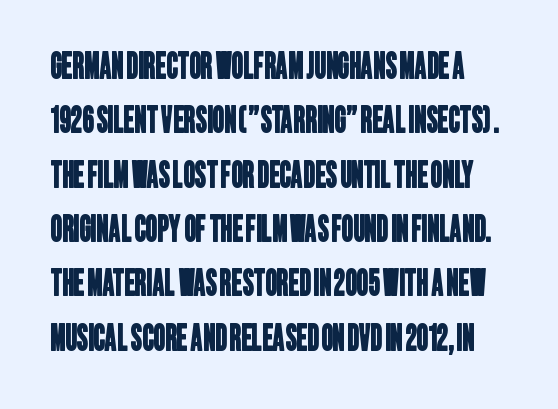
{"serif": "no", "width": "condensed", "stroke_contrast": "low", "x_height": "large", "monospaced": "no", "underline": "no", "line_spacing": "normal", "line_spacing_ratio": 1.51, "letter_spacing": "normal", "letter_spacing_em": 0.0, "glyph_px": 36}
